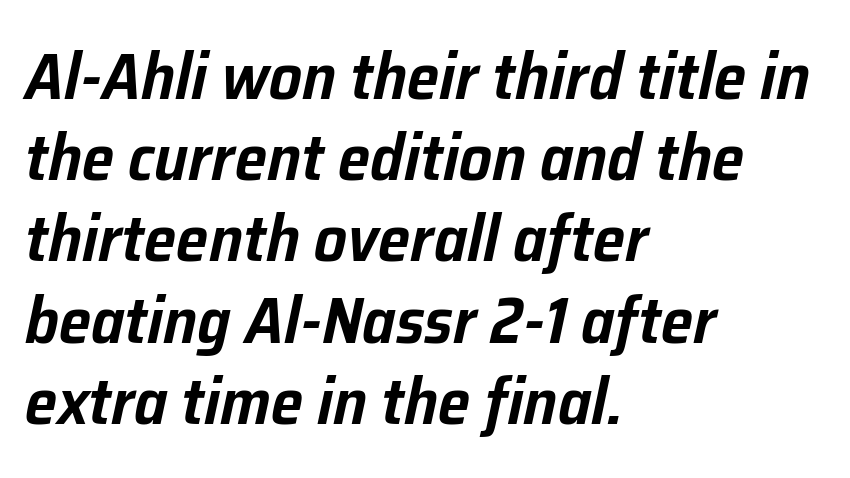
Q: Is the text italic (slanted)? A: Yes, it leans right by about 12 degrees.
Q: Is the text underlined? A: No.
Q: How is the paragraph aligned? A: Left-aligned.
Q: Is the spacing between letters normal or unusually wide? A: Normal.
Q: Is the spacing between lines tight, normal or loose? A: Normal.
Q: Width (condensed, normal, or wide)? A: Normal.
Q: Stroke contrast? A: Low.
Q: x-height? A: Medium.
Q: Monospaced? A: No.
